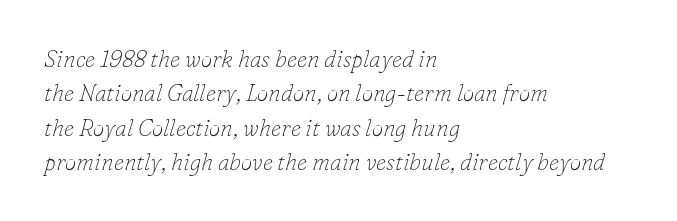
{"italic": "yes", "lean": "right", "slant_degrees": 16, "bold": "no", "underline": "no", "align": "left", "line_spacing": "normal", "line_spacing_ratio": 1.5, "letter_spacing": "normal", "letter_spacing_em": 0.0, "glyph_px": 23}
